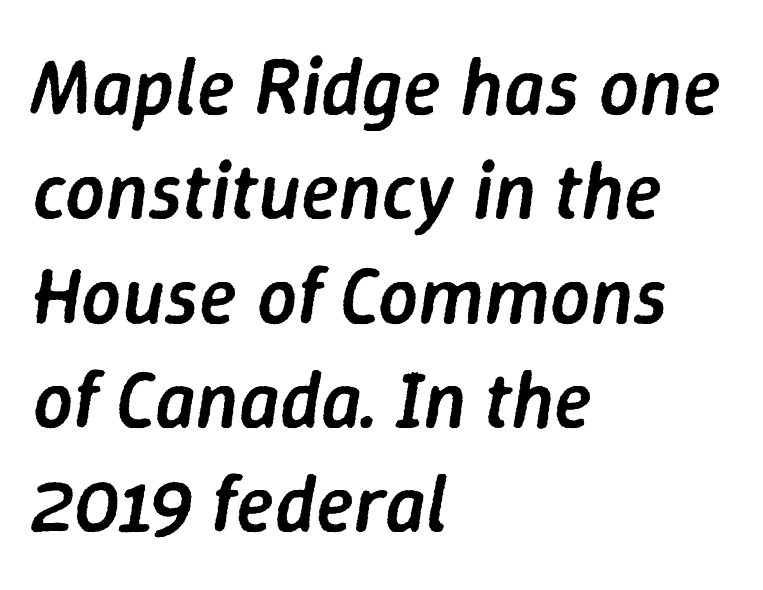
Proportional: the letters do not fall into vertical columns. Every character sits at an angle, as italics do. The font is running at a semibold setting, under full bold. Normally led — the rows are evenly, conventionally spaced.
